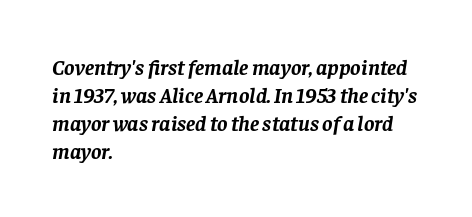
The image shows 22 px bold type, italic (leaning right); set left-aligned, normal line spacing (1.28x), normal letter spacing, not underlined.
